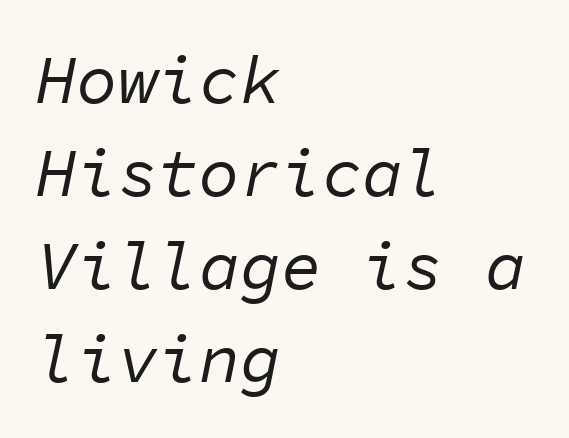
Q: Is the text bold? A: No.
Q: Is the text italic (slanted)? A: Yes, it leans right by about 11 degrees.
Q: Is the text underlined? A: No.
Q: How is the paragraph aligned? A: Left-aligned.
Q: Is the spacing between letters normal or unusually wide? A: Normal.
Q: Is the spacing between lines tight, normal or loose? A: Normal.
Q: Width (condensed, normal, or wide)? A: Normal.
Q: Stroke contrast? A: Low.
Q: x-height? A: Medium.
Q: Monospaced? A: Yes.
